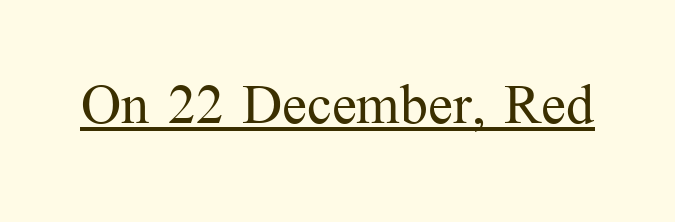
Spacing between characters is what you'd get straight out of the box. Is there an underline? Yes — a line sits under the letters. Notice how the stems are strictly vertical — no italics here. Think of a printed novel: that variable character pitch is what you see here. The letters carry serifs — small finishing strokes at the ends of their stems.
